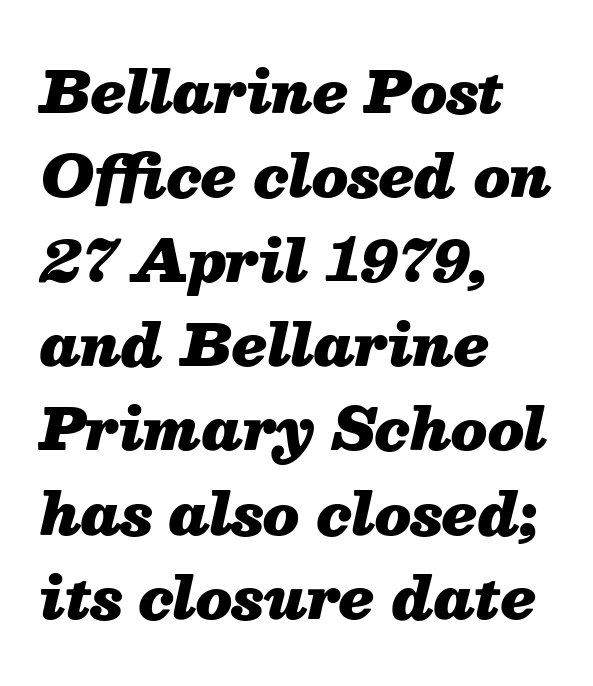
{"italic": "yes", "lean": "right", "slant_degrees": 13, "bold": "yes", "weight": "heavy", "width": "normal", "stroke_contrast": "medium", "x_height": "medium", "monospaced": "no", "underline": "no", "align": "left", "line_spacing": "normal", "line_spacing_ratio": 1.48, "letter_spacing": "normal", "letter_spacing_em": 0.0, "glyph_px": 57}
